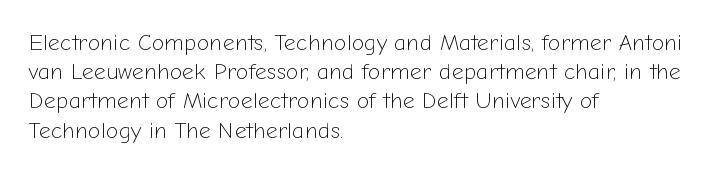
Q: Is the text bold? A: No.
Q: Is the text italic (slanted)? A: No, it is upright.
Q: Is the text underlined? A: No.
Q: How is the paragraph aligned? A: Left-aligned.
Q: Is the spacing between letters normal or unusually wide? A: Normal.
Q: Is the spacing between lines tight, normal or loose? A: Normal.
